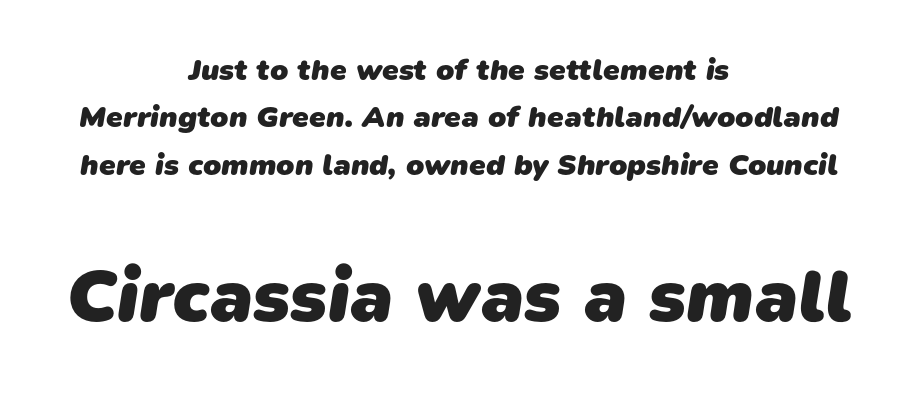
{"serif": "no", "bold": "yes", "weight": "heavy", "width": "normal", "stroke_contrast": "low", "x_height": "medium", "monospaced": "no", "underline": "no", "align": "center", "line_spacing": "normal", "line_spacing_ratio": 1.58, "letter_spacing": "normal", "letter_spacing_em": 0.0, "larger_block": "second", "size_ratio": 2.47, "glyph_px": 74}
